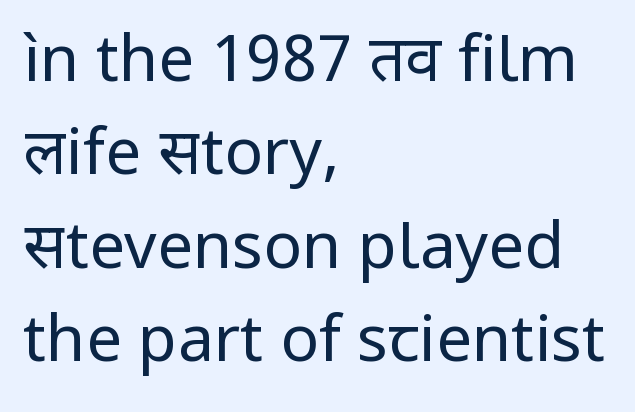
{"serif": "no", "italic": "no", "bold": "no", "weight": "regular", "width": "normal", "stroke_contrast": "low", "x_height": "medium", "monospaced": "no", "underline": "no", "align": "left", "line_spacing": "normal", "line_spacing_ratio": 1.46, "letter_spacing": "normal", "letter_spacing_em": 0.0, "glyph_px": 64}
